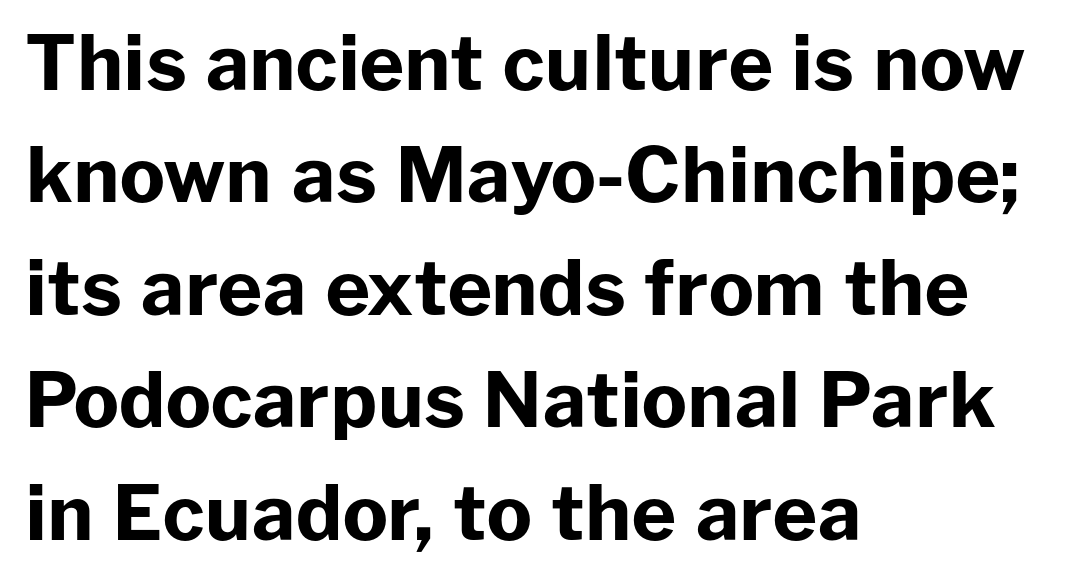
Letterform terminals end flat and unadorned throughout the passage. Does the weight exceed regular? Yes, all the way to bold. The text block is weighted toward the left margin, trailing off unevenly rightward. Regular leading. Looks like regular typesetting: each glyph gets only the width it needs.
